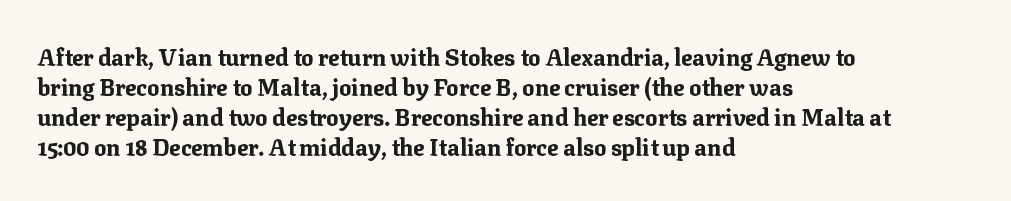
The image shows 23 px bold type, upright; set left-aligned, normal line spacing (1.31x), normal letter spacing, not underlined.
